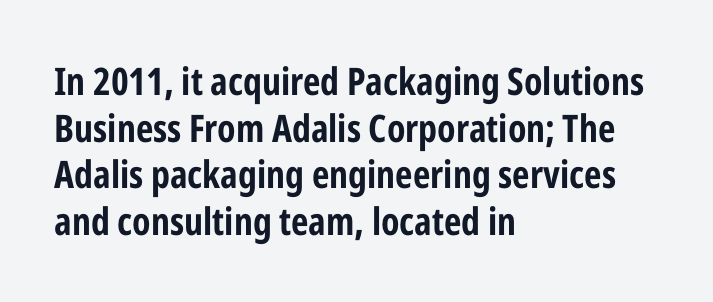
The image shows 38 px bold, condensed sans-serif type, upright; set left-aligned, line spacing 1.23x, normal letter spacing, not underlined; low stroke contrast and a medium x-height.
